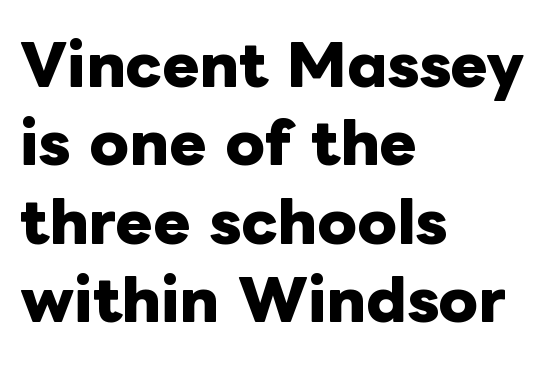
{"italic": "no", "bold": "yes", "weight": "heavy", "width": "normal", "stroke_contrast": "low", "x_height": "medium", "monospaced": "no", "underline": "no", "align": "left", "line_spacing": "normal", "line_spacing_ratio": 1.4, "letter_spacing": "normal", "letter_spacing_em": 0.0, "glyph_px": 56}
